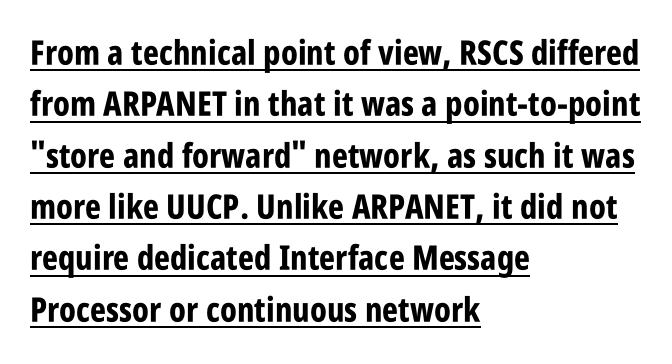
Weight: bold. Do the characters align in a grid? No, the font is proportional. All the whitespace from short lines collects on the right. No feet cap the strokes, marking this as sans-serif type. You can tell it's not italic because the verticals are truly vertical.
